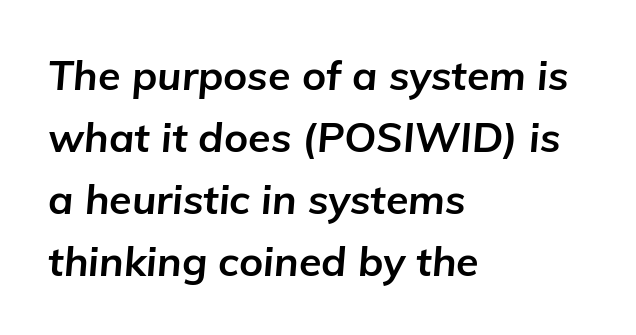
{"italic": "yes", "lean": "right", "slant_degrees": 5, "bold": "yes", "weight": "bold", "width": "normal", "stroke_contrast": "low", "x_height": "medium", "monospaced": "no", "underline": "no", "align": "left", "line_spacing": "normal", "line_spacing_ratio": 1.51, "letter_spacing": "normal", "letter_spacing_em": 0.0, "glyph_px": 41}
